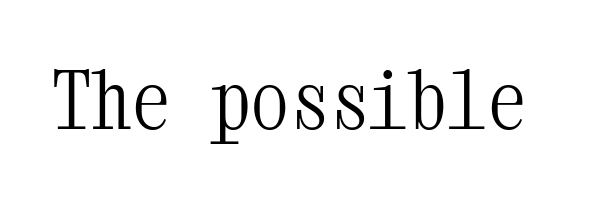
The image shows 79 px light, condensed serif type, upright, monospaced; set normal letter spacing, not underlined; medium stroke contrast and a medium x-height.
